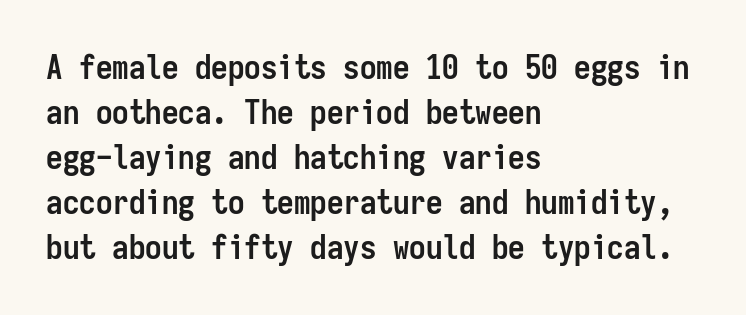
{"serif": "no", "italic": "no", "bold": "yes", "weight": "semibold", "width": "condensed", "stroke_contrast": "low", "x_height": "medium", "monospaced": "yes", "underline": "no", "align": "left", "line_spacing": "normal", "line_spacing_ratio": 1.36, "letter_spacing": "normal", "letter_spacing_em": 0.0, "glyph_px": 33}
